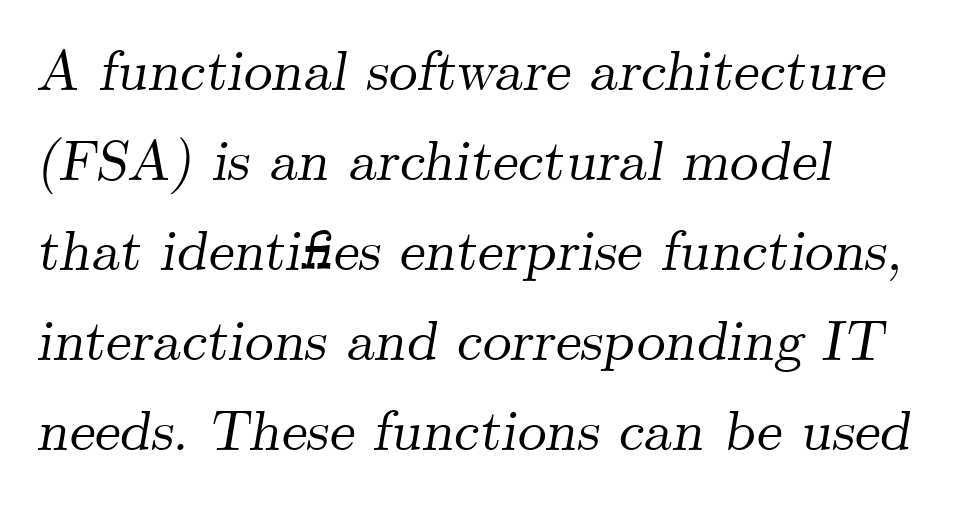
Q: Is the text italic (slanted)? A: Yes, it leans right by about 9 degrees.
Q: Is the typeface a serif or a sans-serif typeface? A: Serif.
Q: Is the text underlined? A: No.
Q: How is the paragraph aligned? A: Left-aligned.
Q: Is the spacing between letters normal or unusually wide? A: Normal.
Q: Is the spacing between lines tight, normal or loose? A: Normal.
Q: Width (condensed, normal, or wide)? A: Normal.
Q: Stroke contrast? A: Medium.
Q: x-height? A: Small.
Q: Monospaced? A: No.
